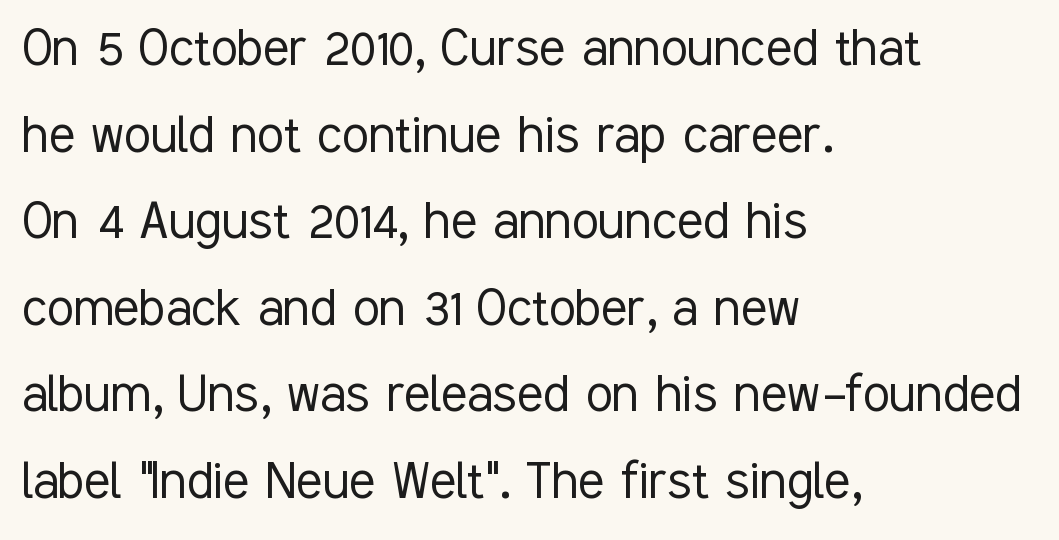
Q: Is the text bold? A: No.
Q: Is the text italic (slanted)? A: No, it is upright.
Q: Is the typeface a serif or a sans-serif typeface? A: Sans-serif.
Q: Is the text underlined? A: No.
Q: How is the paragraph aligned? A: Left-aligned.
Q: Is the spacing between letters normal or unusually wide? A: Normal.
Q: Is the spacing between lines tight, normal or loose? A: Normal.
Q: Width (condensed, normal, or wide)? A: Condensed.
Q: Stroke contrast? A: Low.
Q: x-height? A: Medium.
Q: Monospaced? A: No.
